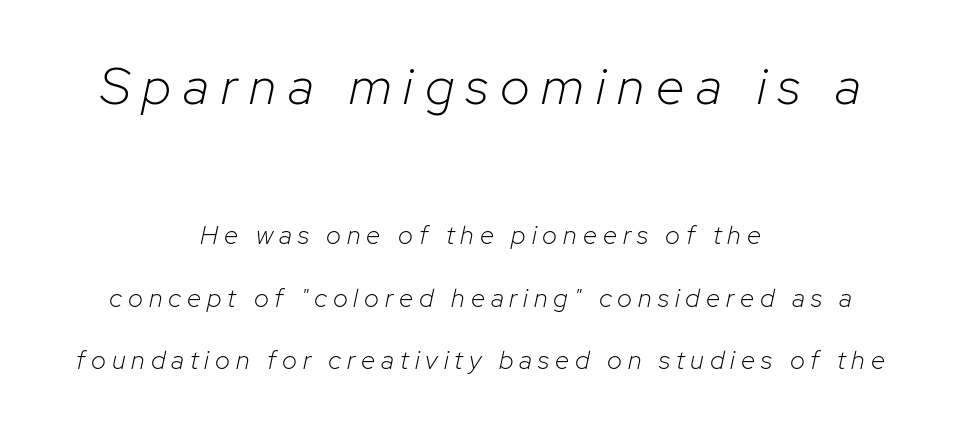
{"italic": "yes", "lean": "right", "slant_degrees": 12, "bold": "no", "weight": "light", "width": "normal", "stroke_contrast": "low", "x_height": "medium", "monospaced": "no", "underline": "no", "align": "center", "line_spacing": "loose", "line_spacing_ratio": 2.4, "letter_spacing": "wide", "letter_spacing_em": 0.23, "larger_block": "first", "size_ratio": 2.0, "glyph_px": 52}
